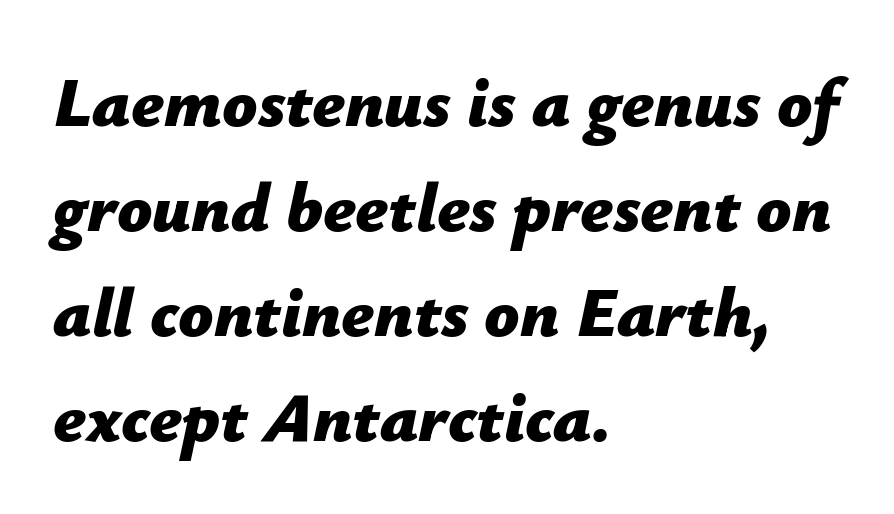
{"italic": "yes", "lean": "right", "slant_degrees": 12, "bold": "yes", "weight": "bold", "width": "normal", "stroke_contrast": "low", "x_height": "medium", "monospaced": "no", "underline": "no", "align": "left", "line_spacing": "normal", "line_spacing_ratio": 1.52, "letter_spacing": "normal", "letter_spacing_em": 0.0, "glyph_px": 69}
